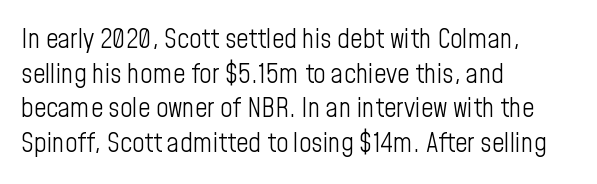
Q: Is the text bold? A: No.
Q: Is the text italic (slanted)? A: No, it is upright.
Q: Is the text underlined? A: No.
Q: How is the paragraph aligned? A: Left-aligned.
Q: Is the spacing between letters normal or unusually wide? A: Normal.
Q: Is the spacing between lines tight, normal or loose? A: Normal.
